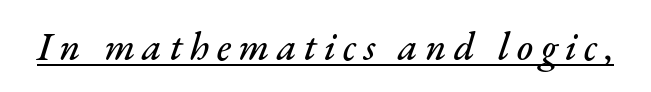
{"italic": "yes", "lean": "right", "slant_degrees": 17, "width": "normal", "stroke_contrast": "medium", "x_height": "small", "monospaced": "no", "underline": "yes", "glyph_px": 39}
